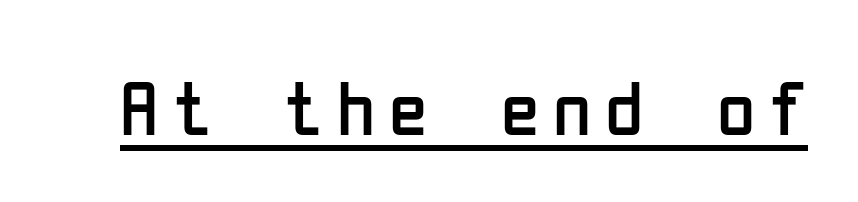
The image shows 78 px regular-weight, condensed sans-serif type, upright; set underlined; low stroke contrast and a medium x-height.
